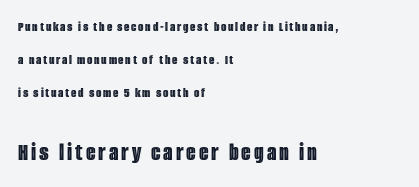
{"italic": "no", "underline": "no", "align": "left", "line_spacing": "loose", "line_spacing_ratio": 2.36, "larger_block": "second", "size_ratio": 1.79, "glyph_px": 25}
